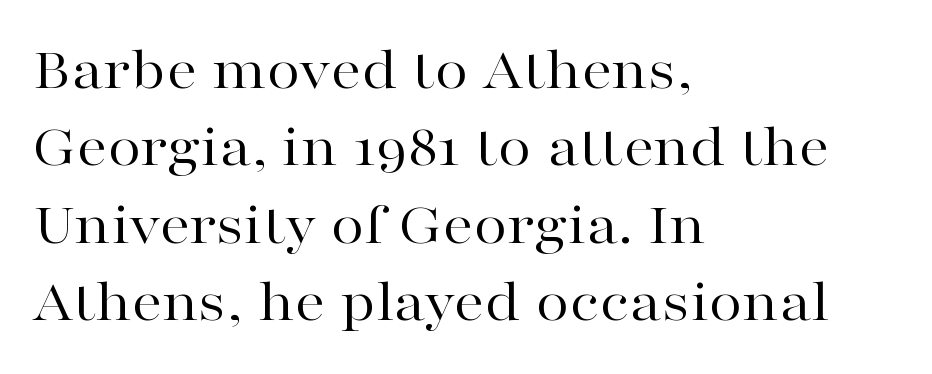
Q: Is the text bold? A: No.
Q: Is the text italic (slanted)? A: No, it is upright.
Q: Is the typeface a serif or a sans-serif typeface? A: Serif.
Q: Is the text underlined? A: No.
Q: How is the paragraph aligned? A: Left-aligned.
Q: Is the spacing between letters normal or unusually wide? A: Normal.
Q: Is the spacing between lines tight, normal or loose? A: Normal.
Q: Width (condensed, normal, or wide)? A: Wide.
Q: Stroke contrast? A: High.
Q: x-height? A: Medium.
Q: Monospaced? A: No.
